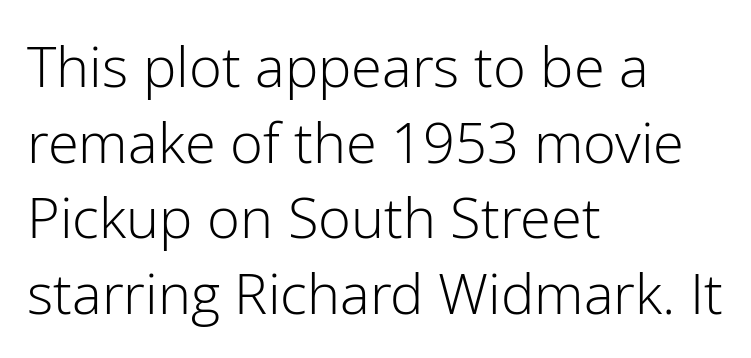
Q: Is the text bold? A: No.
Q: Is the text italic (slanted)? A: No, it is upright.
Q: Is the typeface a serif or a sans-serif typeface? A: Sans-serif.
Q: Is the text underlined? A: No.
Q: How is the paragraph aligned? A: Left-aligned.
Q: Is the spacing between letters normal or unusually wide? A: Normal.
Q: Is the spacing between lines tight, normal or loose? A: Normal.
Q: Width (condensed, normal, or wide)? A: Normal.
Q: Stroke contrast? A: Low.
Q: x-height? A: Medium.
Q: Monospaced? A: No.
